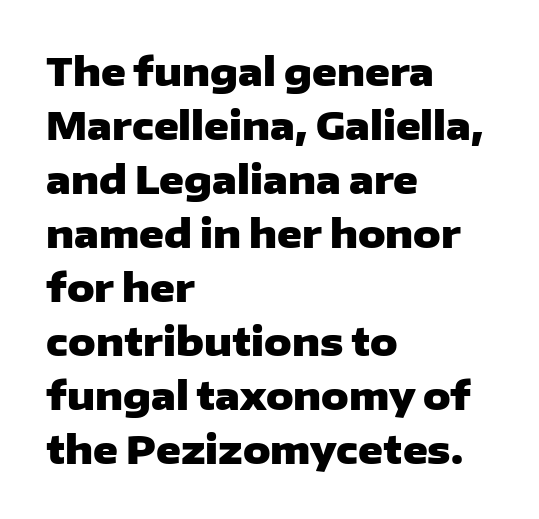
{"serif": "no", "italic": "no", "bold": "yes", "weight": "heavy", "width": "wide", "stroke_contrast": "low", "x_height": "medium", "monospaced": "no", "underline": "no", "align": "left", "line_spacing": "normal", "line_spacing_ratio": 1.42, "letter_spacing": "normal", "letter_spacing_em": 0.0, "glyph_px": 38}
